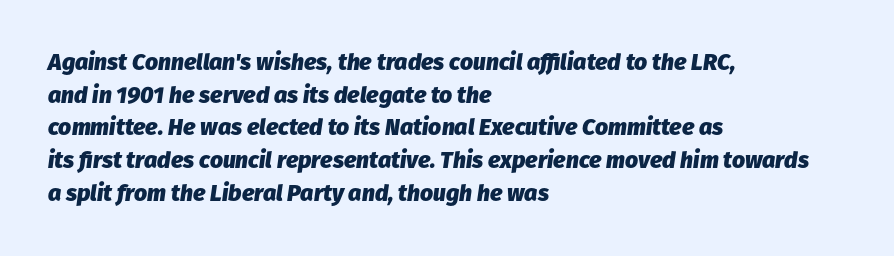
What's the leading like? Ordinary, nothing unusual. No extra tracking has been applied to these lines. The baseline area is clear. A student would call this left alignment; a typographer would say flush left, rag right. Typographic density is high because the face is bold.
